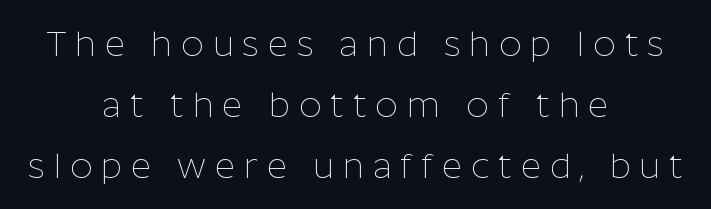
Glyph-to-glyph distance is far greater than everyday printed text. The typesetter chose a symmetrical, centered arrangement here. A typesetter would label this face a sans. The font is comparable to plain body text, perhaps lighter. Honestly, there is no underline to notice here at all. Characters remain perfectly vertical along every line.
